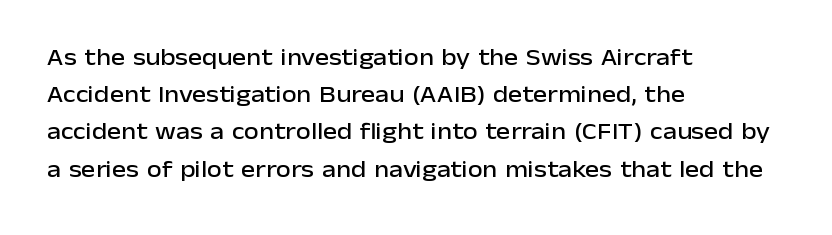
{"italic": "no", "underline": "no", "align": "left", "line_spacing": "normal", "line_spacing_ratio": 1.55, "letter_spacing": "normal", "letter_spacing_em": 0.0, "glyph_px": 24}
